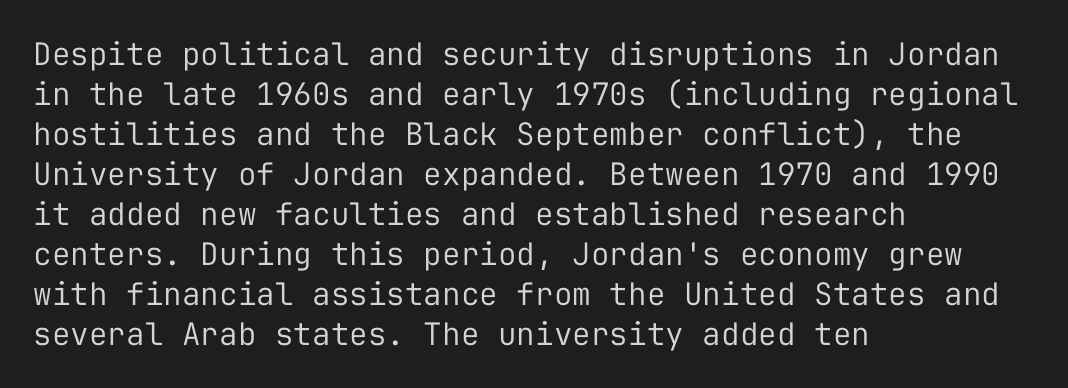
{"serif": "no", "italic": "no", "bold": "no", "weight": "regular", "width": "normal", "stroke_contrast": "low", "x_height": "medium", "monospaced": "yes", "underline": "no", "align": "left", "line_spacing": "normal", "line_spacing_ratio": 1.29, "letter_spacing": "normal", "letter_spacing_em": 0.0, "glyph_px": 31}
